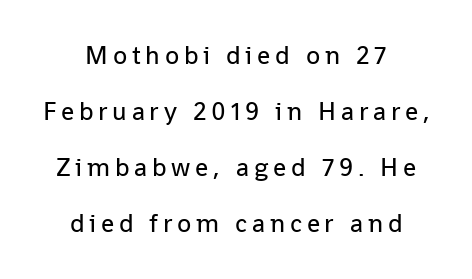
The image shows 26 px text type, upright; set centered, loose line spacing (2.16x), not underlined.
